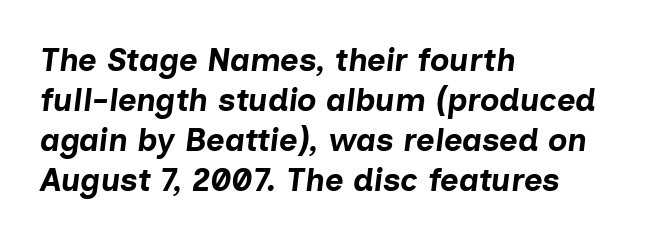
{"italic": "yes", "lean": "right", "slant_degrees": 7, "bold": "yes", "weight": "bold", "width": "normal", "stroke_contrast": "low", "x_height": "medium", "monospaced": "no", "underline": "no", "align": "left", "line_spacing": "normal", "line_spacing_ratio": 1.25, "letter_spacing": "normal", "letter_spacing_em": 0.0, "glyph_px": 32}
